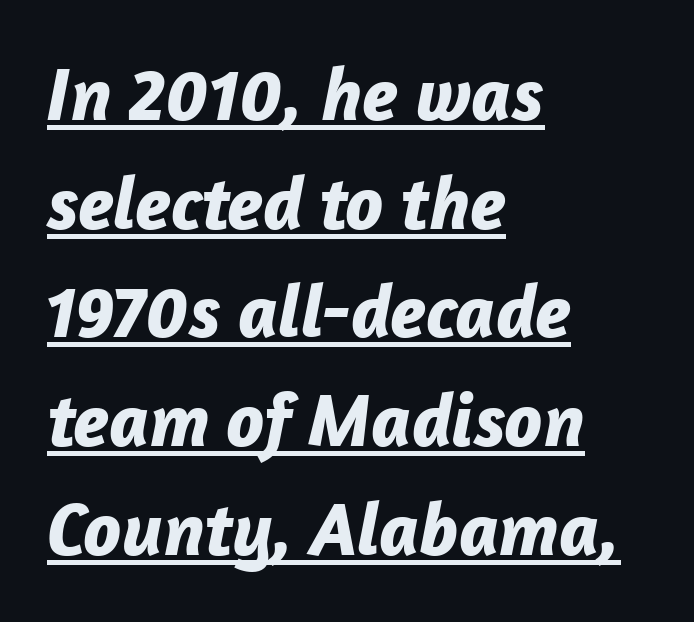
The setting favours the left margin, as ordinary paragraphs usually do. Looks like regular typesetting: each glyph gets only the width it needs. There is no visible air inserted between adjacent glyphs. Italic? Definitely — the glyphs are oblique. A typographer would call this underscored text.
